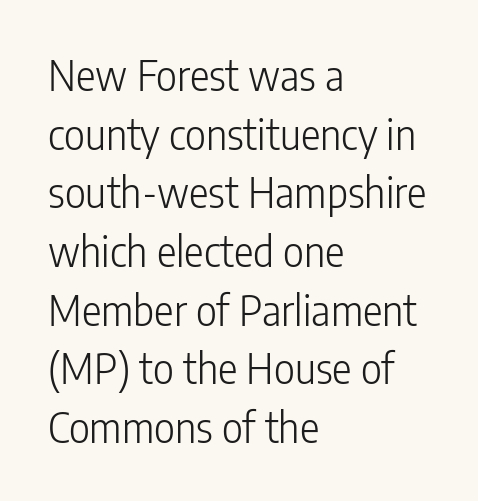
{"serif": "no", "italic": "no", "bold": "no", "weight": "light", "width": "condensed", "stroke_contrast": "low", "x_height": "medium", "monospaced": "no", "underline": "no", "align": "left", "line_spacing": "normal", "line_spacing_ratio": 1.43, "letter_spacing": "normal", "letter_spacing_em": 0.0, "glyph_px": 41}
